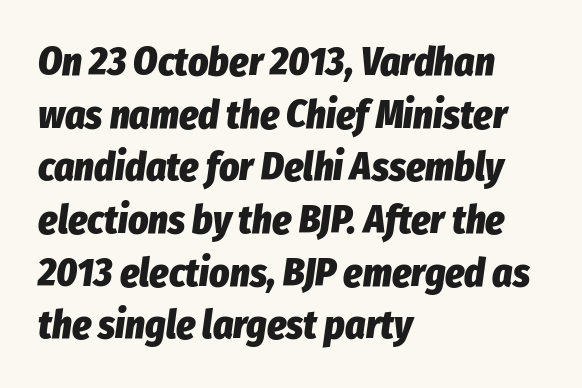
Q: Is the text bold? A: Yes.
Q: Is the text italic (slanted)? A: Yes, it leans right by about 8 degrees.
Q: Is the text underlined? A: No.
Q: How is the paragraph aligned? A: Left-aligned.
Q: Is the spacing between letters normal or unusually wide? A: Normal.
Q: Is the spacing between lines tight, normal or loose? A: Normal.
Q: Width (condensed, normal, or wide)? A: Condensed.
Q: Stroke contrast? A: Low.
Q: x-height? A: Medium.
Q: Monospaced? A: No.
